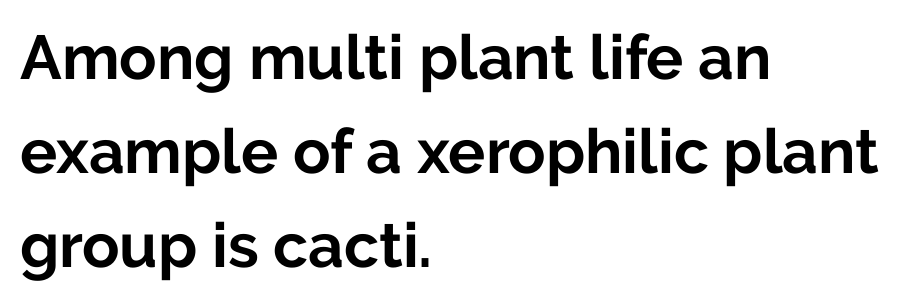
Look at the tracking — it's just the regular setting, nothing added. Where is the straight margin? On the left. This is sans-serif lettering, the kind often seen on screens and signage. Beneath every word, the page is bare. The lettering stays uniformly vertical, giving the passage a roman look. In terms of leading, this rendering sits right in the middle.
